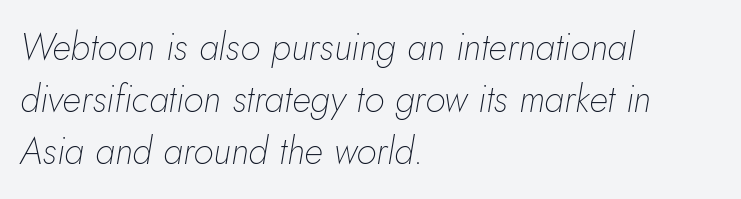
Weight: regular or lighter. Is the type slanted? Yes — the strokes lean at a clear angle. Do the characters align in a grid? No, the font is proportional. This rendering uses left alignment, leaving the right contour irregular. This block has exactly the height ordinary leading produces. Decoration check: the copy has no underline.
